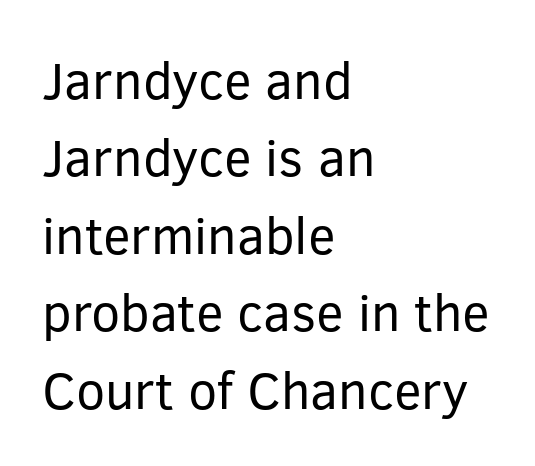
The words here are not underlined. The rag falls on the right side of this text block. Does the leading feel generous? No, just average. The passage shown is typed in a proportional face where columns would drift. The letters stand upright; this is a roman face. Weight: in the light-to-regular range.
